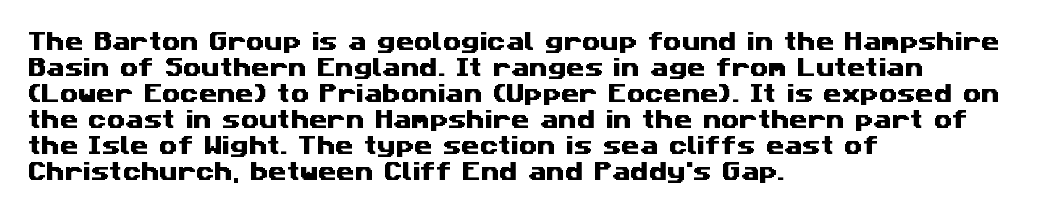
The image shows 21 px text type; set left-aligned, line spacing 1.24x, normal letter spacing, not underlined.
